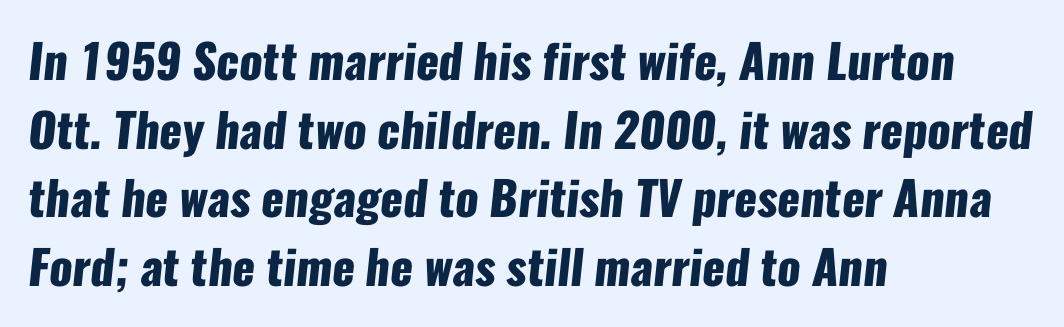
{"serif": "no", "bold": "yes", "weight": "heavy", "width": "condensed", "stroke_contrast": "low", "x_height": "medium", "monospaced": "no", "underline": "no", "align": "left", "line_spacing": "normal", "line_spacing_ratio": 1.46, "letter_spacing": "normal", "letter_spacing_em": 0.0, "glyph_px": 47}
